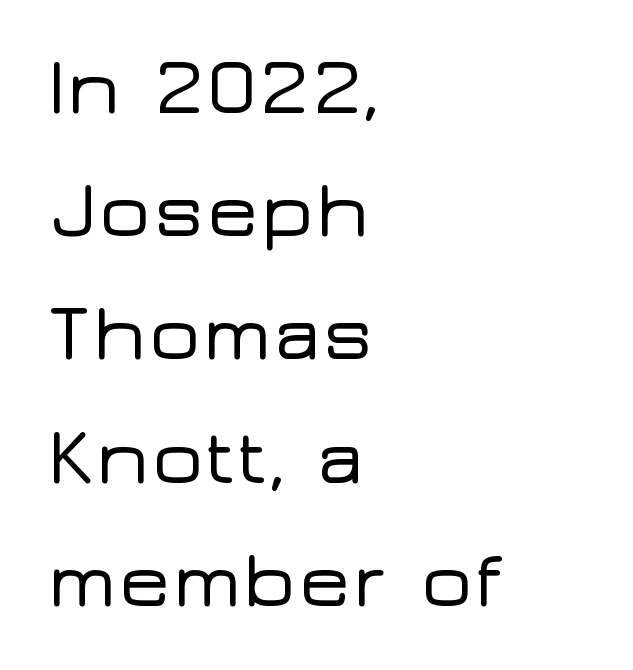
Q: Is the text italic (slanted)? A: No, it is upright.
Q: Is the typeface a serif or a sans-serif typeface? A: Sans-serif.
Q: Is the text underlined? A: No.
Q: How is the paragraph aligned? A: Left-aligned.
Q: Is the spacing between letters normal or unusually wide? A: Normal.
Q: Is the spacing between lines tight, normal or loose? A: Normal.
Q: Width (condensed, normal, or wide)? A: Wide.
Q: Stroke contrast? A: Low.
Q: x-height? A: Medium.
Q: Monospaced? A: No.
